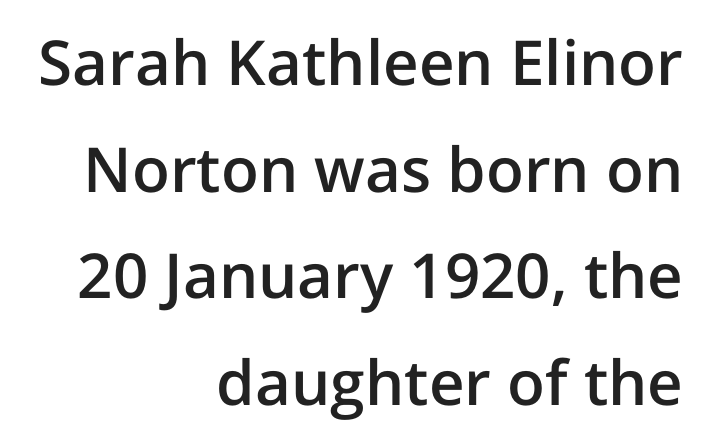
{"serif": "no", "italic": "no", "bold": "semi", "weight": "semibold", "width": "normal", "stroke_contrast": "low", "x_height": "medium", "monospaced": "no", "underline": "no", "align": "right", "line_spacing_ratio": 1.72, "letter_spacing": "normal", "letter_spacing_em": 0.0, "glyph_px": 62}
